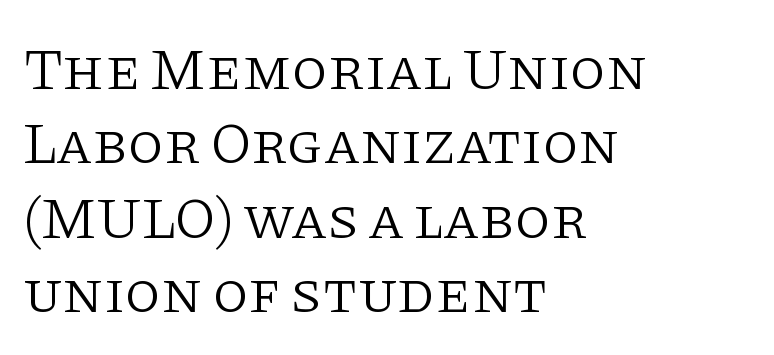
{"serif": "yes", "italic": "no", "bold": "no", "weight": "light", "width": "normal", "stroke_contrast": "low", "x_height": "large", "monospaced": "no", "underline": "no", "align": "left", "line_spacing": "normal", "line_spacing_ratio": 1.26, "letter_spacing": "normal", "letter_spacing_em": 0.0, "glyph_px": 59}
